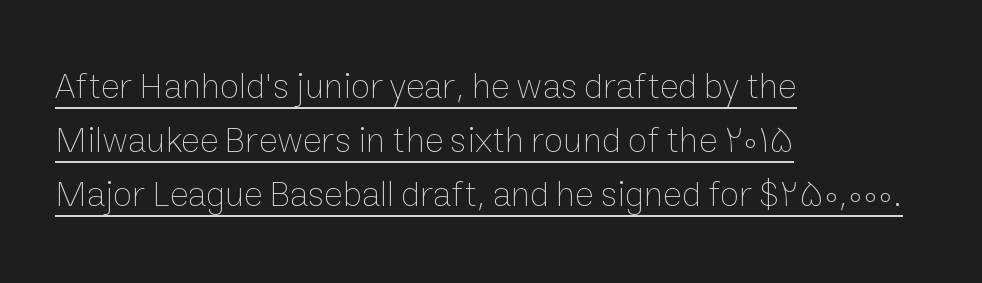
Q: Is the text bold? A: No.
Q: Is the text italic (slanted)? A: No, it is upright.
Q: Is the text underlined? A: Yes.
Q: How is the paragraph aligned? A: Left-aligned.
Q: Is the spacing between letters normal or unusually wide? A: Normal.
Q: Is the spacing between lines tight, normal or loose? A: Normal.
Q: Width (condensed, normal, or wide)? A: Normal.
Q: Stroke contrast? A: Low.
Q: x-height? A: Medium.
Q: Monospaced? A: No.
